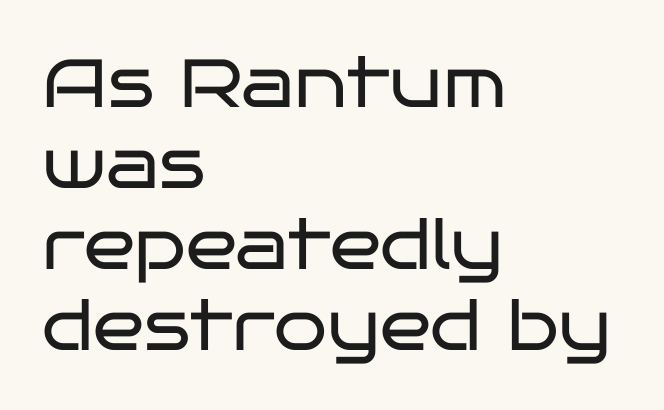
The image shows 68 px regular-weight, wide sans-serif type, upright; set left-aligned, line spacing 1.19x, normal letter spacing, not underlined; low stroke contrast and a large x-height.
